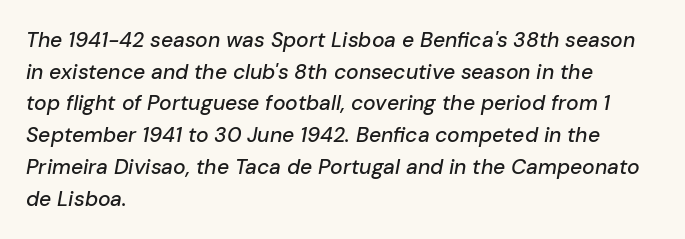
{"italic": "yes", "lean": "right", "slant_degrees": 10, "underline": "no", "align": "left", "line_spacing": "normal", "line_spacing_ratio": 1.51, "letter_spacing": "normal", "letter_spacing_em": 0.0, "glyph_px": 21}
